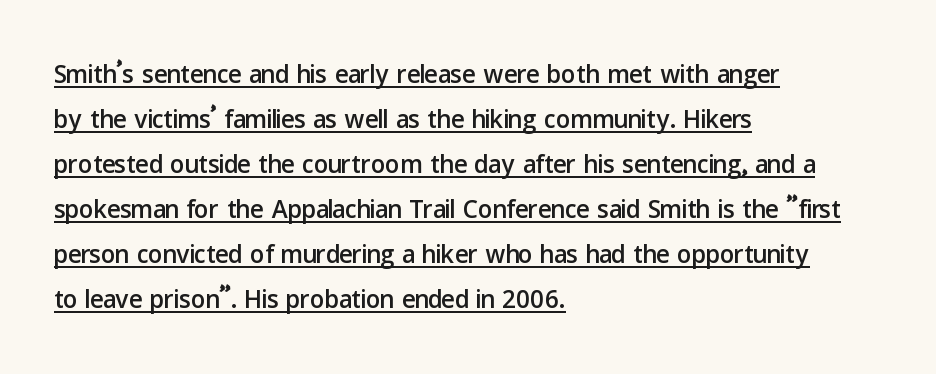
Q: Is the text italic (slanted)? A: No, it is upright.
Q: Is the typeface a serif or a sans-serif typeface? A: Sans-serif.
Q: Is the text underlined? A: Yes.
Q: How is the paragraph aligned? A: Left-aligned.
Q: Is the spacing between letters normal or unusually wide? A: Normal.
Q: Is the spacing between lines tight, normal or loose? A: Normal.
Q: Width (condensed, normal, or wide)? A: Normal.
Q: Stroke contrast? A: Low.
Q: x-height? A: Medium.
Q: Monospaced? A: No.
